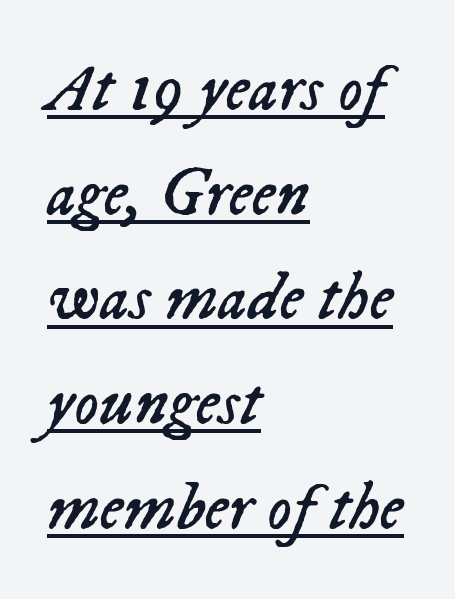
{"italic": "yes", "lean": "right", "slant_degrees": 23, "bold": "no", "weight": "regular", "width": "normal", "stroke_contrast": "low", "x_height": "medium", "monospaced": "no", "underline": "yes", "align": "left", "line_spacing": "normal", "line_spacing_ratio": 1.54, "letter_spacing": "normal", "letter_spacing_em": 0.0, "glyph_px": 68}
